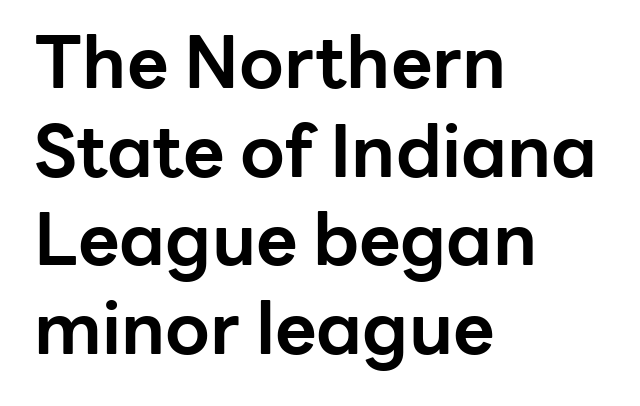
Q: Is the text bold? A: Yes.
Q: Is the text italic (slanted)? A: No, it is upright.
Q: Is the typeface a serif or a sans-serif typeface? A: Sans-serif.
Q: Is the text underlined? A: No.
Q: How is the paragraph aligned? A: Left-aligned.
Q: Is the spacing between letters normal or unusually wide? A: Normal.
Q: Width (condensed, normal, or wide)? A: Normal.
Q: Stroke contrast? A: Low.
Q: x-height? A: Medium.
Q: Monospaced? A: No.
